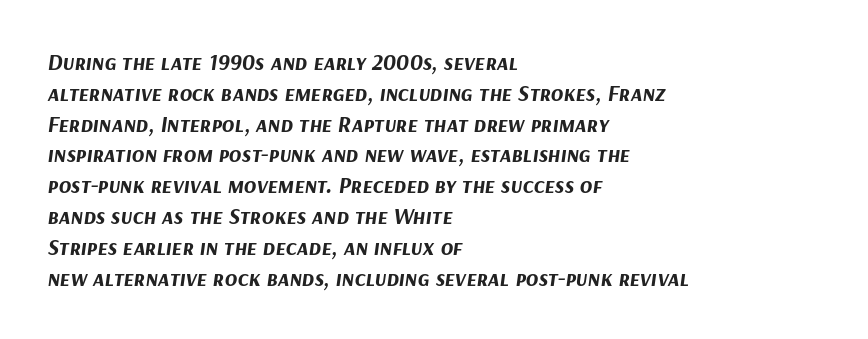
Q: Is the text bold? A: Yes.
Q: Is the text italic (slanted)? A: Yes, it leans right by about 9 degrees.
Q: Is the text underlined? A: No.
Q: How is the paragraph aligned? A: Left-aligned.
Q: Is the spacing between letters normal or unusually wide? A: Normal.
Q: Is the spacing between lines tight, normal or loose? A: Normal.
